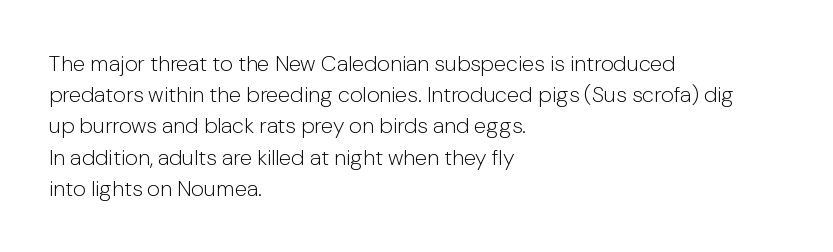
The image shows 22 px text type, upright; set left-aligned, normal line spacing (1.42x), normal letter spacing, not underlined.
